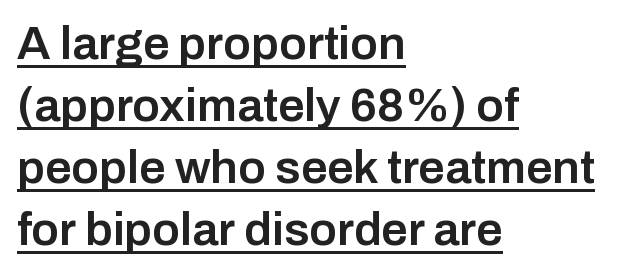
The image shows 47 px semibold sans-serif type, upright; set left-aligned, normal line spacing (1.32x), normal letter spacing, underlined; low stroke contrast and a medium x-height.
